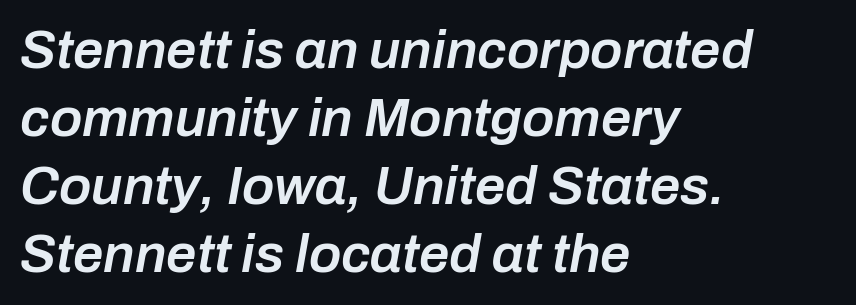
{"italic": "yes", "lean": "right", "slant_degrees": 10, "bold": "semi", "weight": "semibold", "width": "normal", "stroke_contrast": "low", "x_height": "medium", "monospaced": "no", "underline": "no", "align": "left", "line_spacing": "normal", "line_spacing_ratio": 1.26, "letter_spacing": "normal", "letter_spacing_em": 0.0, "glyph_px": 54}
